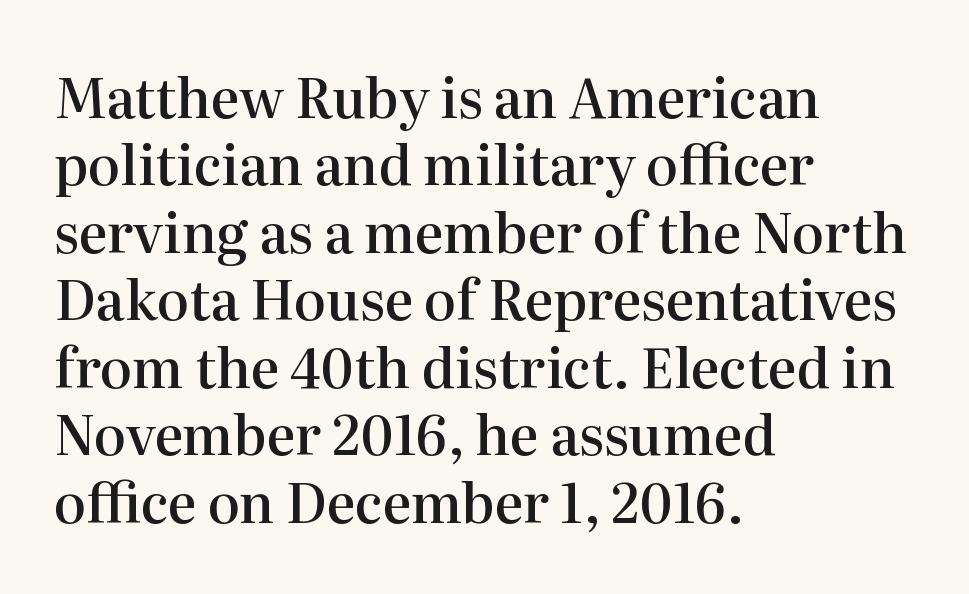
Q: Is the text bold? A: Semi-bold.
Q: Is the text italic (slanted)? A: No, it is upright.
Q: Is the typeface a serif or a sans-serif typeface? A: Serif.
Q: Is the text underlined? A: No.
Q: How is the paragraph aligned? A: Left-aligned.
Q: Is the spacing between letters normal or unusually wide? A: Normal.
Q: Is the spacing between lines tight, normal or loose? A: Normal.
Q: Width (condensed, normal, or wide)? A: Normal.
Q: Stroke contrast? A: High.
Q: x-height? A: Medium.
Q: Monospaced? A: No.
